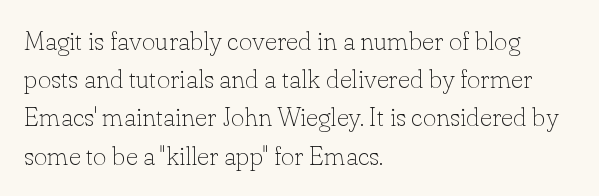
{"italic": "no", "bold": "no", "underline": "no", "align": "left", "line_spacing": "normal", "line_spacing_ratio": 1.47, "letter_spacing": "normal", "letter_spacing_em": 0.0, "glyph_px": 26}
